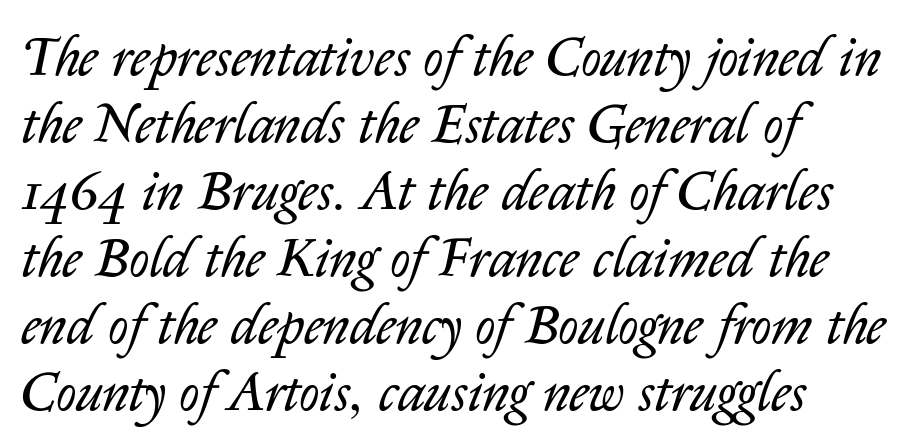
The strokes carry an ordinary text weight at most. The paragraph shown leans on its left margin. Spacing between characters is what you'd get straight out of the box. Tall strokes in this sample are angled rather than plumb.
